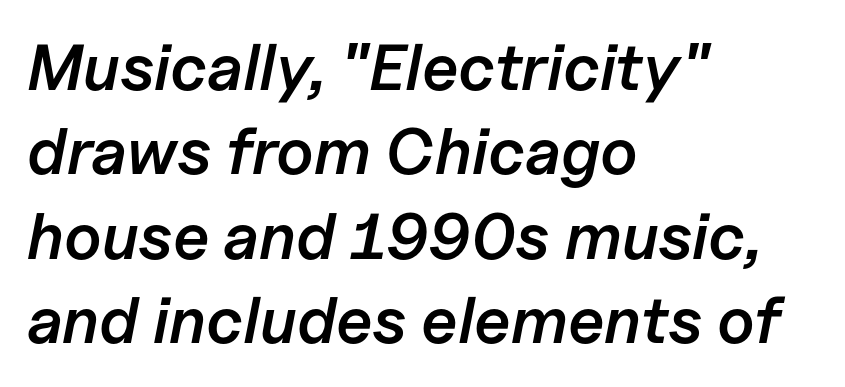
{"italic": "yes", "lean": "right", "slant_degrees": 11, "bold": "semi", "weight": "semibold", "width": "normal", "stroke_contrast": "low", "x_height": "medium", "monospaced": "no", "underline": "no", "align": "left", "line_spacing": "normal", "line_spacing_ratio": 1.3, "letter_spacing": "normal", "letter_spacing_em": 0.0, "glyph_px": 65}
